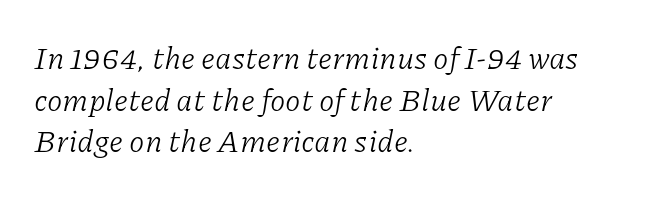
The image shows 31 px light serif type, italic (leaning right); set left-aligned, normal line spacing (1.34x), normal letter spacing, not underlined; low stroke contrast and a medium x-height.
